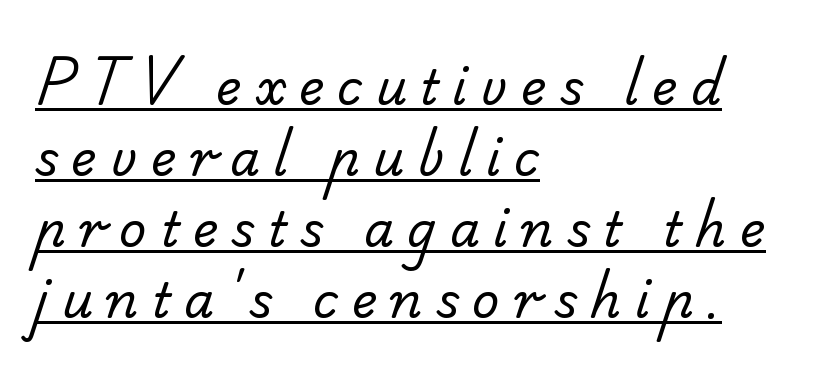
The image shows 48 px regular-weight sans-serif type; set left-aligned, normal line spacing (1.48x), unusually wide letter spacing (+0.28 em), underlined; low stroke contrast and a small x-height.
